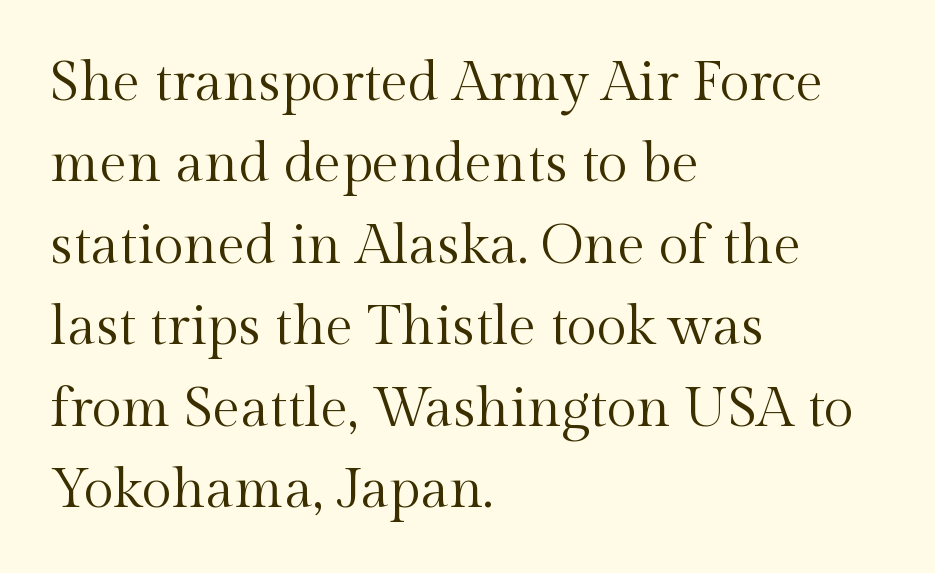
{"serif": "yes", "italic": "no", "bold": "no", "weight": "regular", "width": "normal", "x_height": "medium", "monospaced": "no", "underline": "no", "align": "left", "line_spacing": "normal", "line_spacing_ratio": 1.48, "letter_spacing": "normal", "letter_spacing_em": 0.0, "glyph_px": 55}
